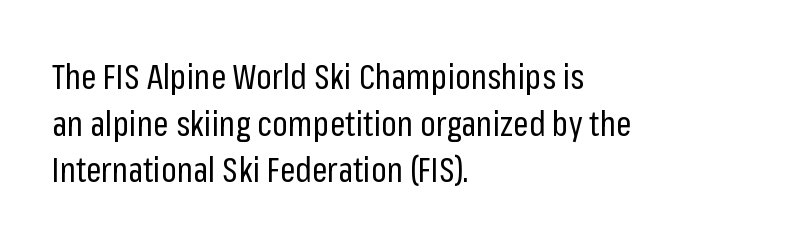
{"serif": "no", "italic": "no", "bold": "no", "weight": "regular", "width": "condensed", "stroke_contrast": "low", "x_height": "medium", "monospaced": "no", "underline": "no", "align": "left", "line_spacing": "normal", "line_spacing_ratio": 1.37, "letter_spacing": "normal", "letter_spacing_em": 0.0, "glyph_px": 34}
